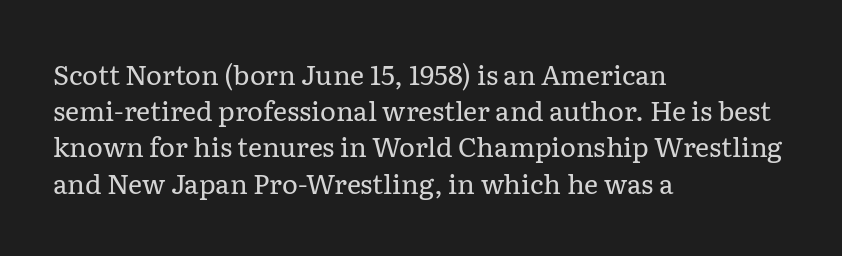
{"italic": "no", "bold": "no", "underline": "no", "align": "left", "line_spacing": "normal", "line_spacing_ratio": 1.34, "letter_spacing": "normal", "letter_spacing_em": 0.0, "glyph_px": 27}
